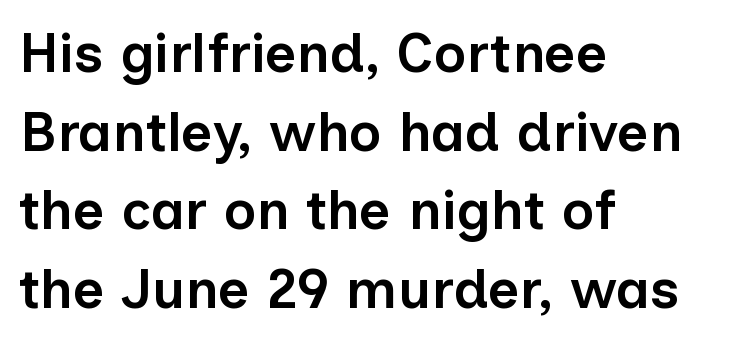
The image shows 55 px semibold sans-serif type, upright; set left-aligned, normal line spacing (1.43x), normal letter spacing, not underlined; low stroke contrast and a medium x-height.
